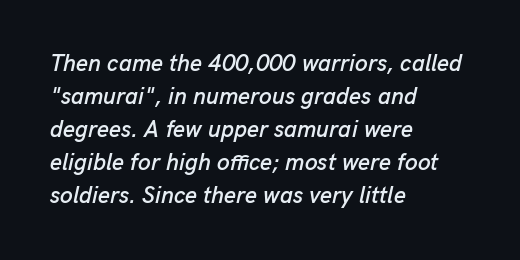
Q: Is the text italic (slanted)? A: Yes, it leans right by about 13 degrees.
Q: Is the text underlined? A: No.
Q: How is the paragraph aligned? A: Left-aligned.
Q: Is the spacing between letters normal or unusually wide? A: Normal.
Q: Is the spacing between lines tight, normal or loose? A: Normal.
